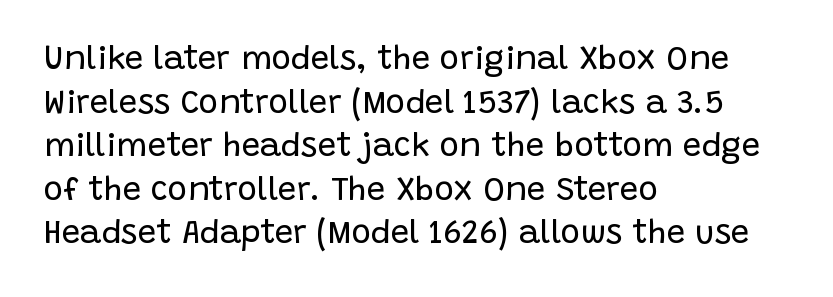
{"serif": "no", "italic": "no", "bold": "no", "weight": "regular", "width": "normal", "stroke_contrast": "low", "x_height": "large", "monospaced": "no", "underline": "no", "align": "left", "line_spacing": "normal", "line_spacing_ratio": 1.32, "letter_spacing": "normal", "letter_spacing_em": 0.0, "glyph_px": 33}
